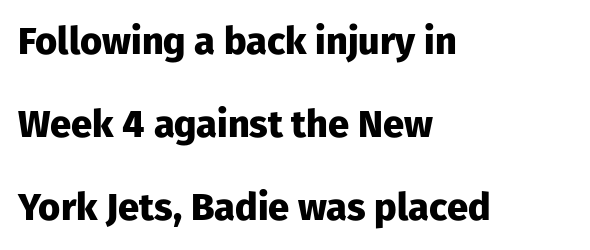
The image shows 38 px heavy sans-serif type, upright; set left-aligned, loose line spacing (2.19x), normal letter spacing, not underlined; low stroke contrast and a medium x-height.
